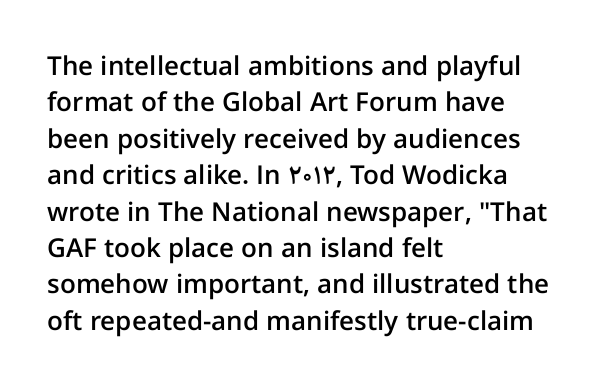
The image shows 26 px text type, upright; set left-aligned, normal line spacing (1.4x), normal letter spacing, not underlined.
